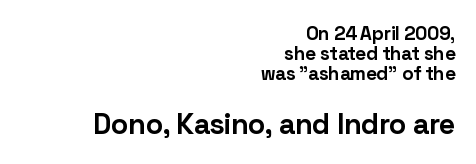
{"serif": "no", "italic": "no", "bold": "yes", "weight": "bold", "width": "normal", "stroke_contrast": "low", "x_height": "medium", "monospaced": "no", "underline": "no", "align": "right", "line_spacing": "tight", "line_spacing_ratio": 1.06, "letter_spacing": "normal", "letter_spacing_em": 0.0, "larger_block": "second", "size_ratio": 1.53, "glyph_px": 29}
